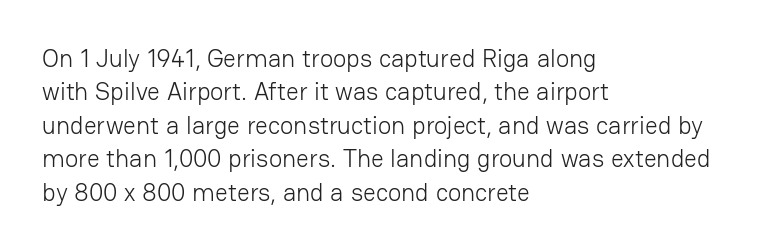
{"italic": "no", "bold": "no", "underline": "no", "align": "left", "line_spacing": "normal", "line_spacing_ratio": 1.34, "letter_spacing": "normal", "letter_spacing_em": 0.0, "glyph_px": 25}
